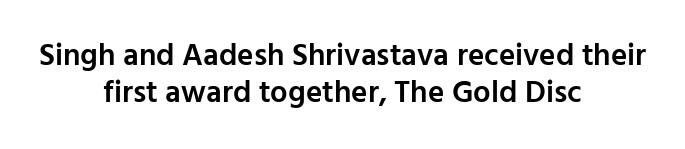
Q: Is the text bold? A: Semi-bold.
Q: Is the text italic (slanted)? A: No, it is upright.
Q: Is the typeface a serif or a sans-serif typeface? A: Sans-serif.
Q: Is the text underlined? A: No.
Q: How is the paragraph aligned? A: Centered.
Q: Is the spacing between letters normal or unusually wide? A: Normal.
Q: Width (condensed, normal, or wide)? A: Normal.
Q: Stroke contrast? A: Low.
Q: x-height? A: Medium.
Q: Monospaced? A: No.
